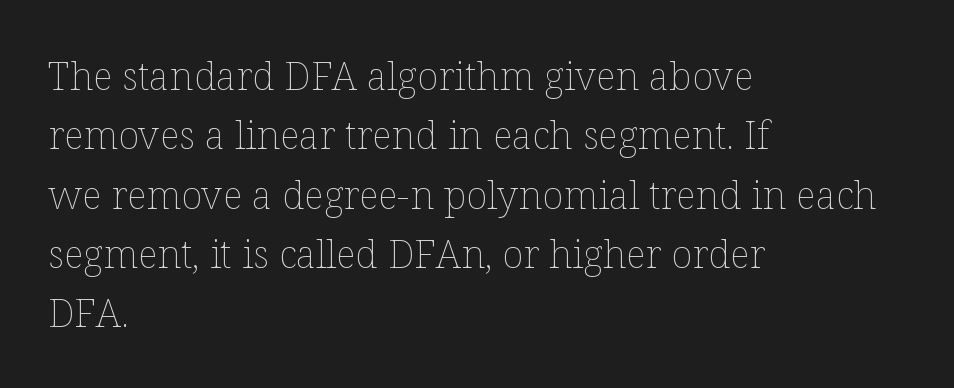
{"italic": "no", "bold": "no", "weight": "thin", "width": "normal", "stroke_contrast": "low", "x_height": "medium", "monospaced": "no", "underline": "no", "align": "left", "line_spacing": "normal", "line_spacing_ratio": 1.52, "letter_spacing": "normal", "letter_spacing_em": 0.0, "glyph_px": 39}
